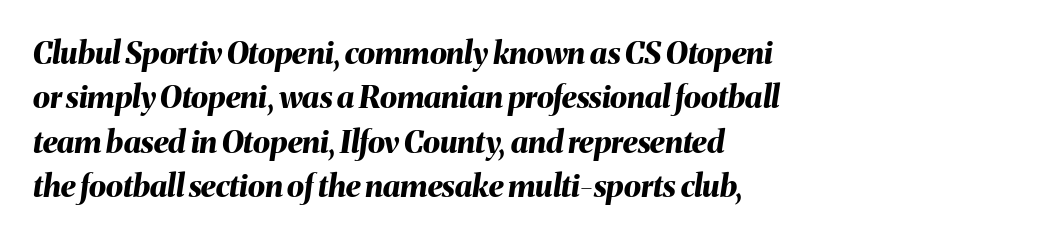
The image shows 31 px bold type, italic (leaning right); set left-aligned, normal line spacing (1.43x), normal letter spacing, not underlined; medium stroke contrast and a medium x-height.
